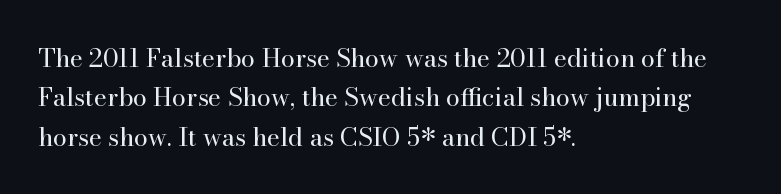
The image shows 25 px text type, upright; set left-aligned, normal line spacing (1.58x), normal letter spacing, not underlined.
